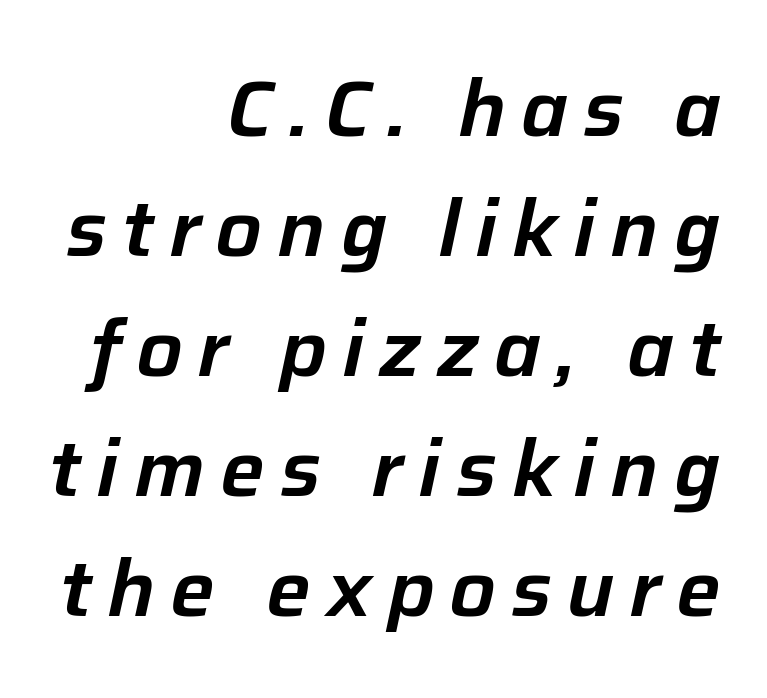
Q: Is the text italic (slanted)? A: Yes, it leans right by about 12 degrees.
Q: Is the text underlined? A: No.
Q: How is the paragraph aligned? A: Right-aligned.
Q: Is the spacing between lines tight, normal or loose? A: Normal.
Q: Width (condensed, normal, or wide)? A: Normal.
Q: Stroke contrast? A: Low.
Q: x-height? A: Medium.
Q: Monospaced? A: No.
